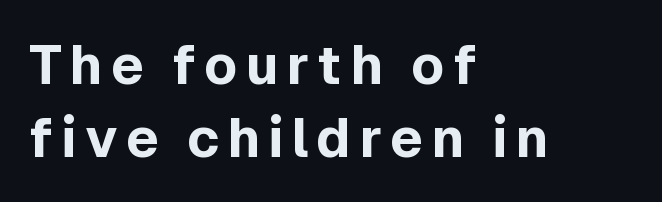
Summary of vertical rhythm: regular, with standard interline spacing. Serifs: no, the terminals of the letterforms are clean. Quick note: not italic, upright. Character widths vary here, with narrow letters taking less room than wide ones.
